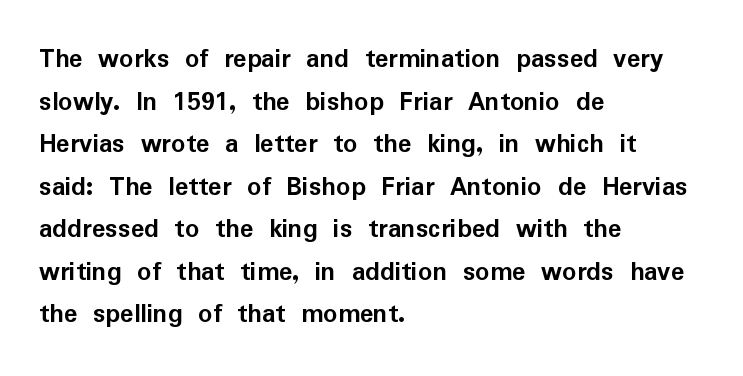
The ragged edge is on the right, which tells us the setting is flush left. Beneath every word, the page is bare. Letter spacing: default. These words are printed bold, with thick strokes throughout.
